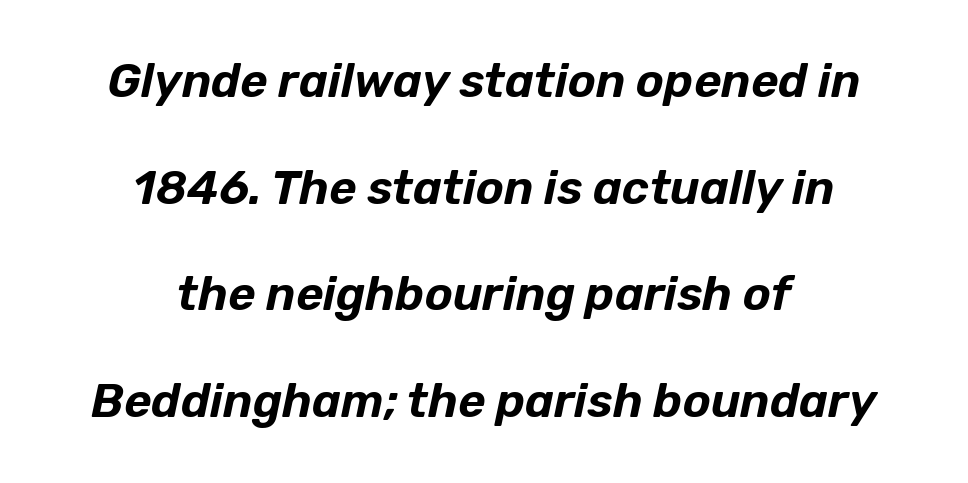
Q: Is the text italic (slanted)? A: Yes, it leans right by about 12 degrees.
Q: Is the text underlined? A: No.
Q: How is the paragraph aligned? A: Centered.
Q: Is the spacing between letters normal or unusually wide? A: Normal.
Q: Is the spacing between lines tight, normal or loose? A: Loose.
Q: Width (condensed, normal, or wide)? A: Normal.
Q: Stroke contrast? A: Low.
Q: x-height? A: Medium.
Q: Monospaced? A: No.
